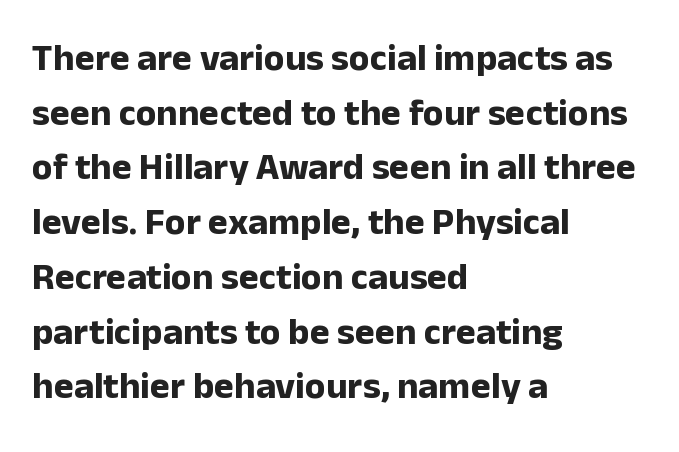
The image shows 38 px bold sans-serif type, upright; set left-aligned, normal line spacing (1.44x), normal letter spacing, not underlined; low stroke contrast and a medium x-height.
